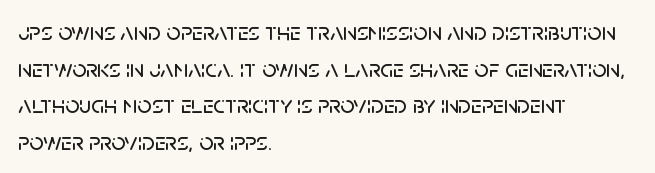
The letters stand straight up with perfectly vertical stems. The tracking reads as untouched default to a designer's eye. Vertical spacing — default. All the whitespace from short lines collects on the right. Bare-footed words on every line.
